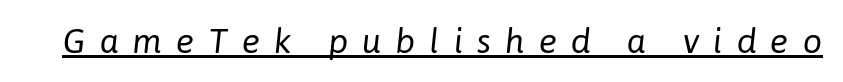
The image shows 34 px regular-weight type, italic (leaning right); set unusually wide letter spacing (+0.42 em), underlined; low stroke contrast and a medium x-height.
